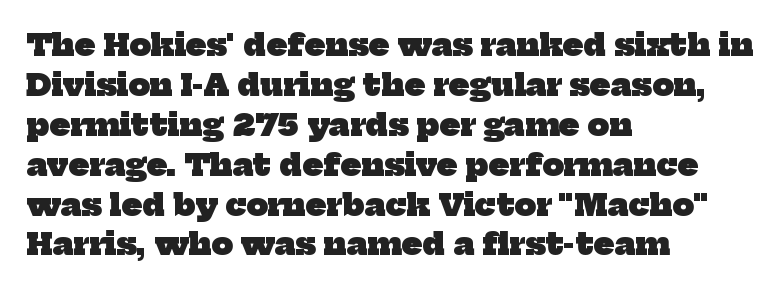
You'd pick this weight for a headline — it's a proper bold. Caption: standard tracking, unaltered. Each letter's strokes conclude with small projecting serifs. The specimen omits any rule beneath the text block's lines.
